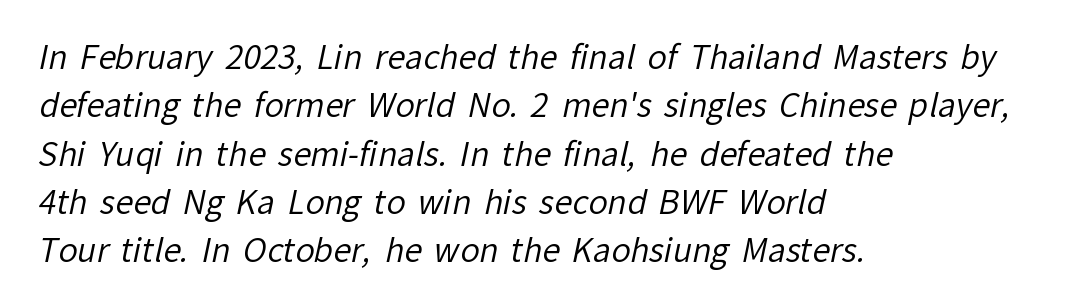
{"serif": "no", "bold": "no", "weight": "regular", "width": "normal", "stroke_contrast": "low", "x_height": "medium", "monospaced": "no", "underline": "no", "align": "left", "line_spacing": "normal", "line_spacing_ratio": 1.51, "letter_spacing": "normal", "letter_spacing_em": 0.0, "glyph_px": 32}
